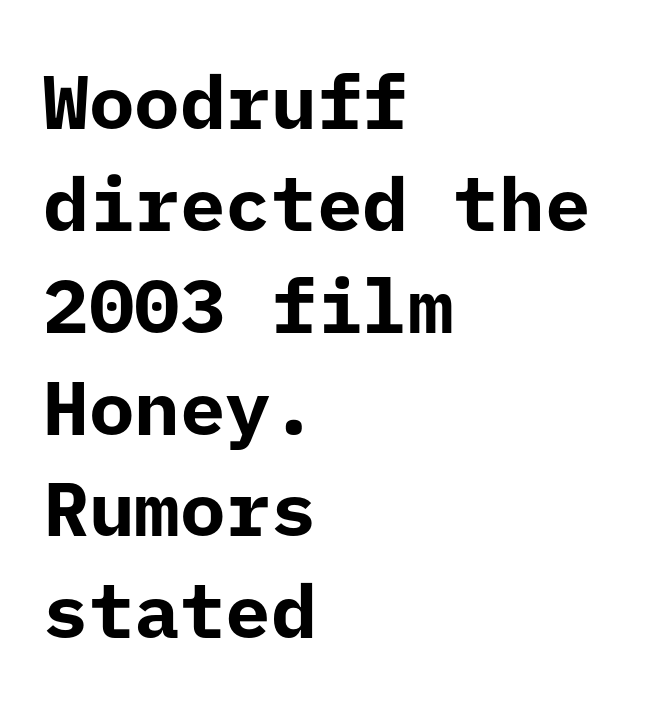
Q: Is the text bold? A: Yes.
Q: Is the text italic (slanted)? A: No, it is upright.
Q: Is the typeface a serif or a sans-serif typeface? A: Sans-serif.
Q: Is the text underlined? A: No.
Q: How is the paragraph aligned? A: Left-aligned.
Q: Is the spacing between letters normal or unusually wide? A: Normal.
Q: Is the spacing between lines tight, normal or loose? A: Normal.
Q: Width (condensed, normal, or wide)? A: Normal.
Q: Stroke contrast? A: Low.
Q: x-height? A: Medium.
